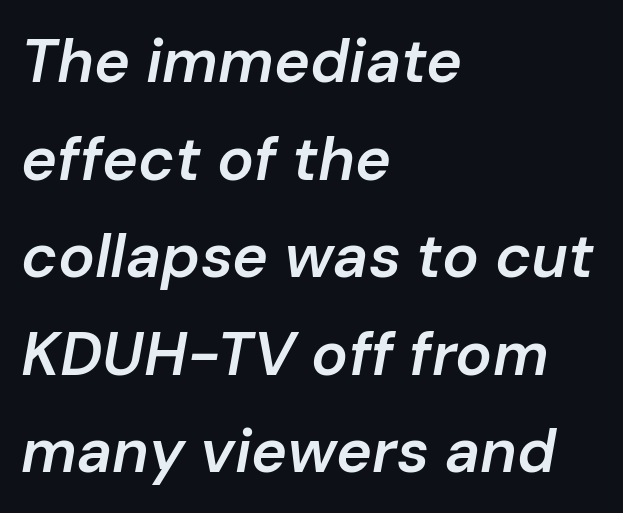
{"italic": "yes", "lean": "right", "slant_degrees": 10, "bold": "semi", "weight": "semibold", "width": "normal", "stroke_contrast": "low", "x_height": "medium", "monospaced": "no", "underline": "no", "align": "left", "line_spacing": "normal", "line_spacing_ratio": 1.6, "letter_spacing": "normal", "letter_spacing_em": 0.0, "glyph_px": 61}
